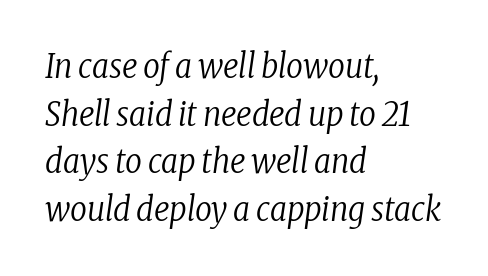
Q: Is the text bold? A: No.
Q: Is the text italic (slanted)? A: Yes, it leans right by about 8 degrees.
Q: Is the typeface a serif or a sans-serif typeface? A: Serif.
Q: Is the text underlined? A: No.
Q: How is the paragraph aligned? A: Left-aligned.
Q: Is the spacing between letters normal or unusually wide? A: Normal.
Q: Is the spacing between lines tight, normal or loose? A: Normal.
Q: Width (condensed, normal, or wide)? A: Condensed.
Q: Stroke contrast? A: Low.
Q: x-height? A: Medium.
Q: Monospaced? A: No.
